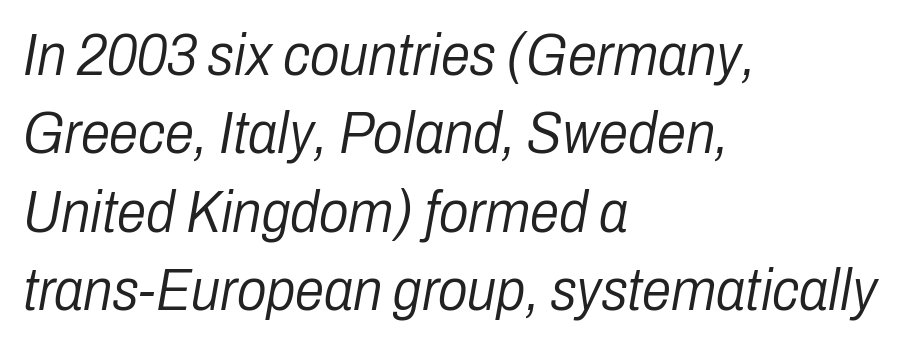
Q: Is the text bold? A: No.
Q: Is the text italic (slanted)? A: Yes, it leans right by about 10 degrees.
Q: Is the text underlined? A: No.
Q: How is the paragraph aligned? A: Left-aligned.
Q: Is the spacing between letters normal or unusually wide? A: Normal.
Q: Is the spacing between lines tight, normal or loose? A: Normal.
Q: Width (condensed, normal, or wide)? A: Condensed.
Q: Stroke contrast? A: Low.
Q: x-height? A: Medium.
Q: Monospaced? A: No.
